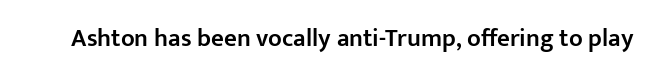
The image shows 25 px text type, upright; set normal letter spacing, not underlined.
